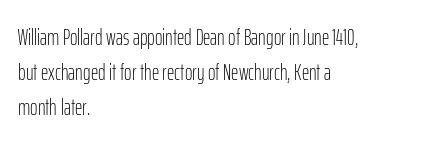
Q: Is the text bold? A: No.
Q: Is the text italic (slanted)? A: No, it is upright.
Q: Is the text underlined? A: No.
Q: How is the paragraph aligned? A: Left-aligned.
Q: Is the spacing between letters normal or unusually wide? A: Normal.
Q: Is the spacing between lines tight, normal or loose? A: Normal.
